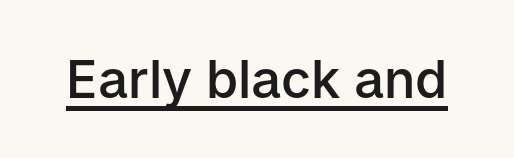
The image shows 52 px semibold sans-serif type, upright; set normal letter spacing, underlined; low stroke contrast and a medium x-height.
